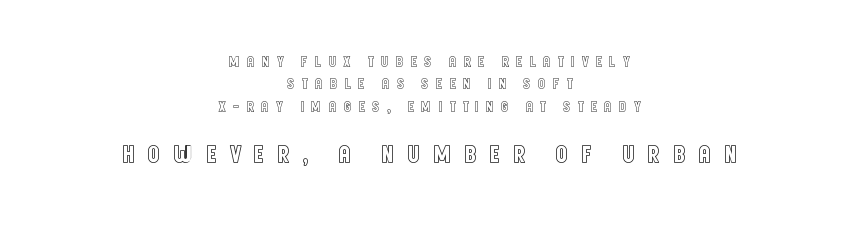
The image shows 26 px text type, upright; set centered, normal line spacing (1.49x), unusually wide letter spacing (+0.45 em), not underlined; the second (bottom) block is 1.73x larger.
